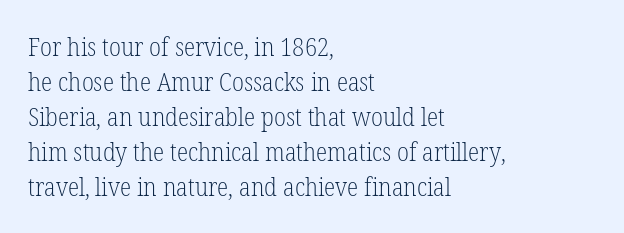
{"italic": "no", "bold": "no", "underline": "no", "align": "left", "line_spacing": "normal", "line_spacing_ratio": 1.35, "letter_spacing": "normal", "letter_spacing_em": 0.0, "glyph_px": 26}
